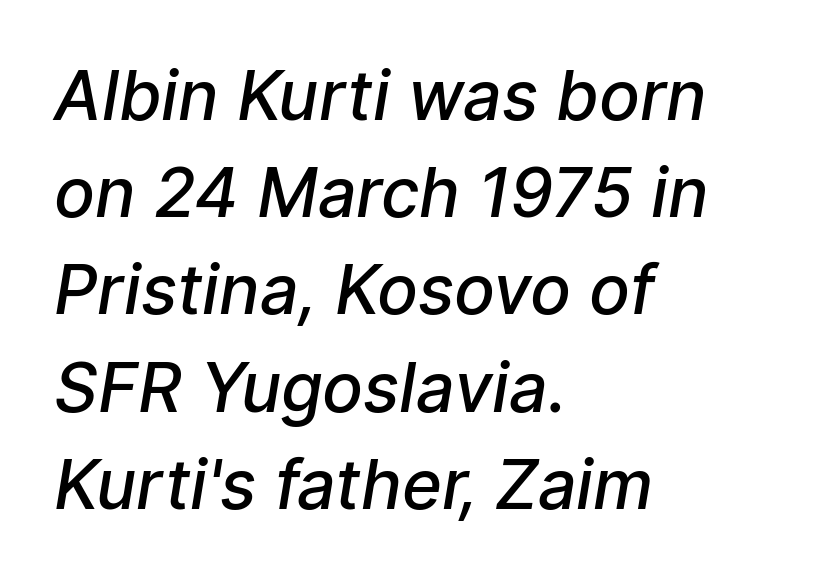
Q: Is the text bold? A: Semi-bold.
Q: Is the typeface a serif or a sans-serif typeface? A: Sans-serif.
Q: Is the text underlined? A: No.
Q: How is the paragraph aligned? A: Left-aligned.
Q: Is the spacing between letters normal or unusually wide? A: Normal.
Q: Is the spacing between lines tight, normal or loose? A: Normal.
Q: Width (condensed, normal, or wide)? A: Normal.
Q: Stroke contrast? A: Low.
Q: x-height? A: Medium.
Q: Monospaced? A: No.
